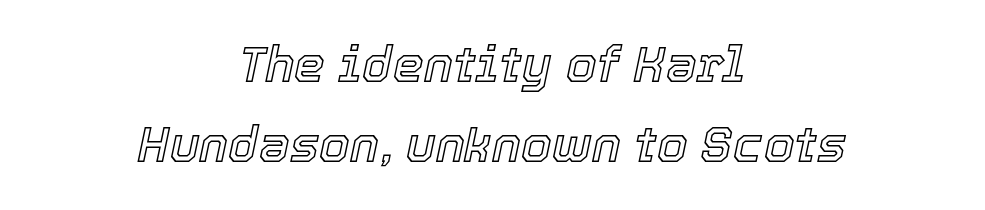
Q: Is the text italic (slanted)? A: Yes, it leans right by about 12 degrees.
Q: Is the text underlined? A: No.
Q: How is the paragraph aligned? A: Centered.
Q: Is the spacing between letters normal or unusually wide? A: Normal.
Q: Is the spacing between lines tight, normal or loose? A: Normal.
Q: Width (condensed, normal, or wide)? A: Normal.
Q: x-height? A: Medium.
Q: Monospaced? A: No.
